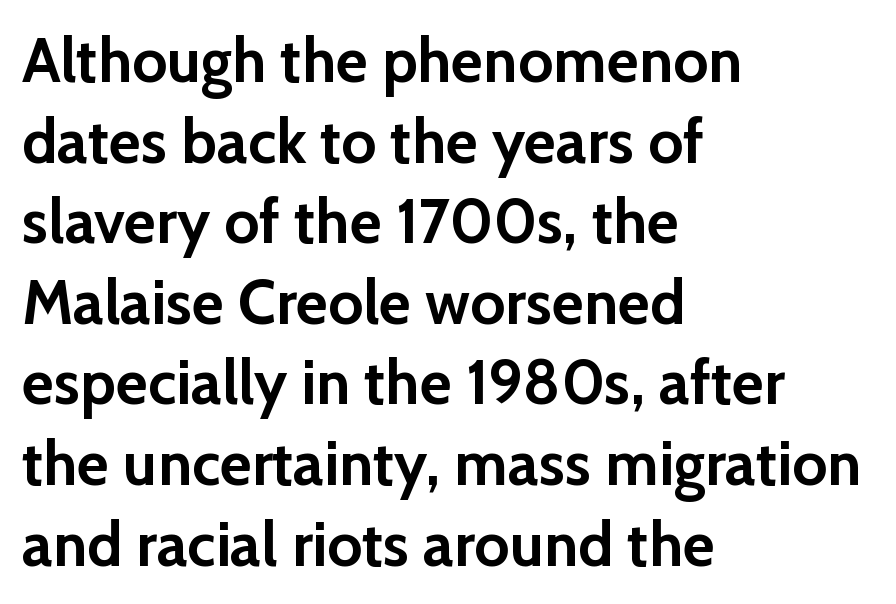
The image shows 62 px semibold sans-serif type, upright; set left-aligned, normal line spacing (1.3x), normal letter spacing, not underlined; low stroke contrast and a medium x-height.
